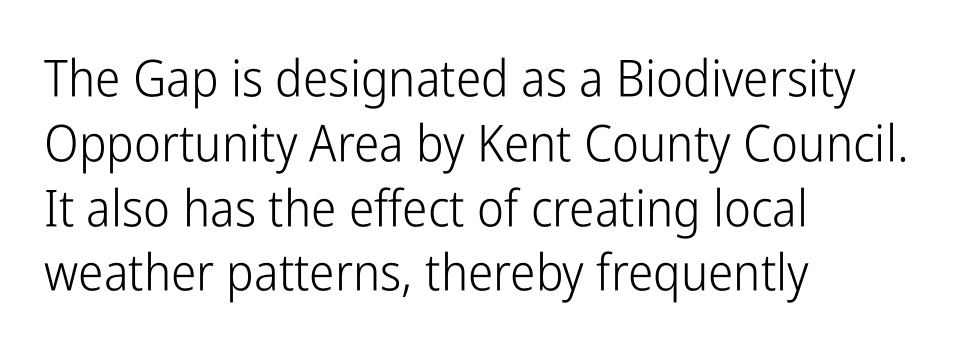
{"serif": "no", "italic": "no", "bold": "no", "weight": "light", "width": "condensed", "stroke_contrast": "low", "x_height": "medium", "monospaced": "no", "underline": "no", "align": "left", "line_spacing": "normal", "line_spacing_ratio": 1.27, "letter_spacing": "normal", "letter_spacing_em": 0.0, "glyph_px": 51}
